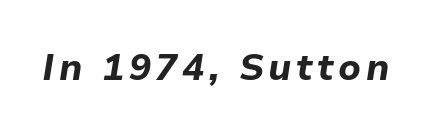
The letters are slanted; this is an italic face. You could not count columns in this text — the font is proportionally spaced. Check under the words: just untouched page. The passage shown is emphatically bold.
